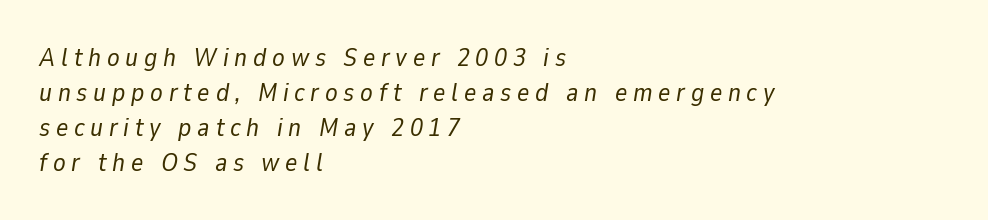
{"italic": "yes", "lean": "right", "slant_degrees": 9, "bold": "no", "underline": "no", "align": "left", "line_spacing": "normal", "line_spacing_ratio": 1.34, "letter_spacing": "wide", "letter_spacing_em": 0.22, "glyph_px": 26}
